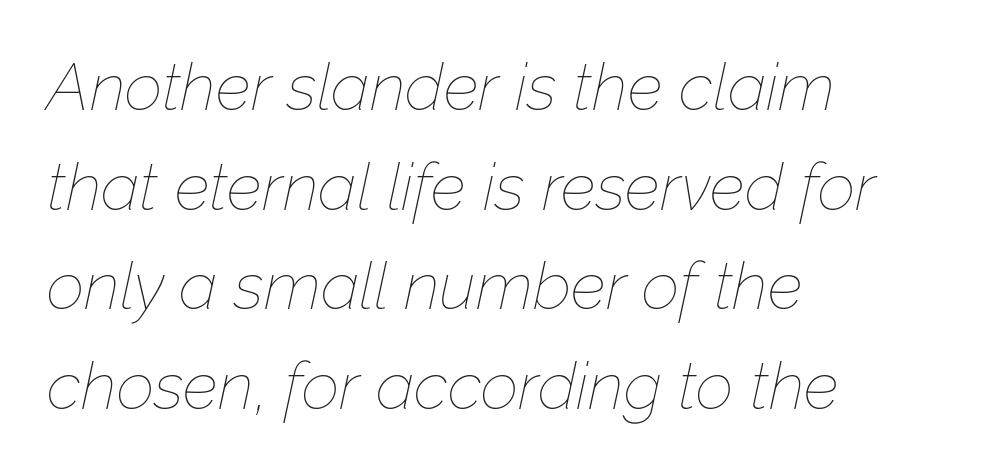
The image shows 66 px thin type, italic (leaning right); set left-aligned, normal line spacing (1.51x), normal letter spacing, not underlined; low stroke contrast and a medium x-height.
